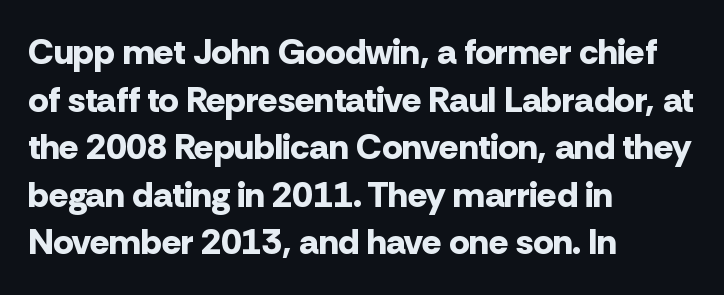
Q: Is the text bold? A: Yes.
Q: Is the text italic (slanted)? A: No, it is upright.
Q: Is the typeface a serif or a sans-serif typeface? A: Sans-serif.
Q: Is the text underlined? A: No.
Q: How is the paragraph aligned? A: Left-aligned.
Q: Is the spacing between letters normal or unusually wide? A: Normal.
Q: Is the spacing between lines tight, normal or loose? A: Normal.
Q: Width (condensed, normal, or wide)? A: Normal.
Q: Stroke contrast? A: Low.
Q: x-height? A: Medium.
Q: Monospaced? A: No.
